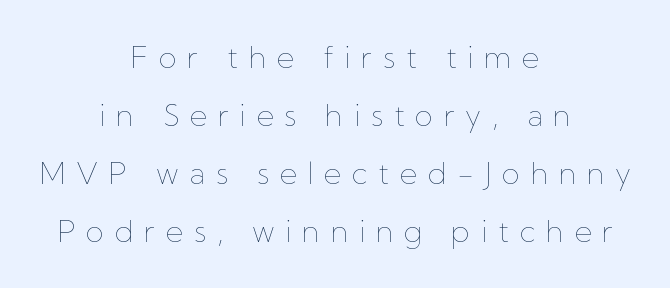
Q: Is the text bold? A: No.
Q: Is the text italic (slanted)? A: No, it is upright.
Q: Is the text underlined? A: No.
Q: How is the paragraph aligned? A: Centered.
Q: Is the spacing between letters normal or unusually wide? A: Unusually wide.
Q: Is the spacing between lines tight, normal or loose? A: Loose.
Q: Width (condensed, normal, or wide)? A: Normal.
Q: Stroke contrast? A: Low.
Q: x-height? A: Medium.
Q: Monospaced? A: No.
